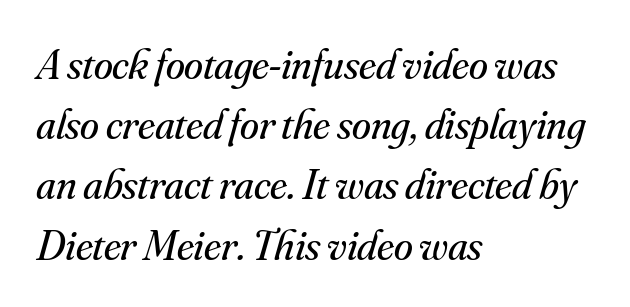
Italic: yes, the glyphs are oblique. Looks like regular typesetting: each glyph gets only the width it needs. The specimen omits any rule beneath the text block's lines. The rendering shows small feet on the letterforms — a serif design. Weight class: somewhere from thin through regular.
